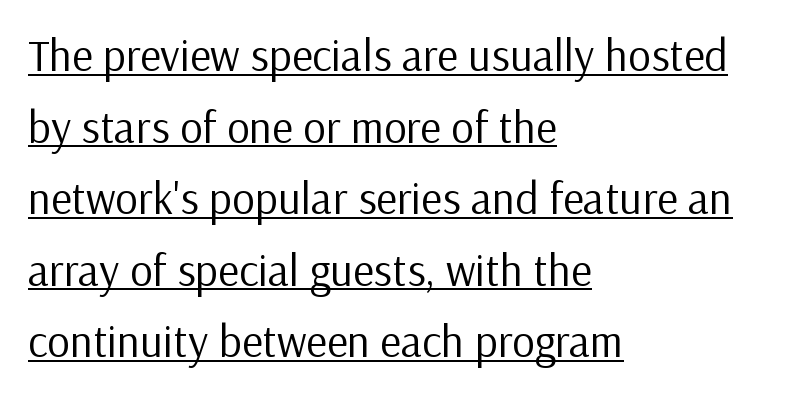
{"serif": "no", "italic": "no", "bold": "no", "weight": "regular", "width": "normal", "stroke_contrast": "low", "x_height": "medium", "monospaced": "no", "underline": "yes", "align": "left", "line_spacing": "normal", "line_spacing_ratio": 1.59, "letter_spacing": "normal", "letter_spacing_em": 0.0, "glyph_px": 45}
